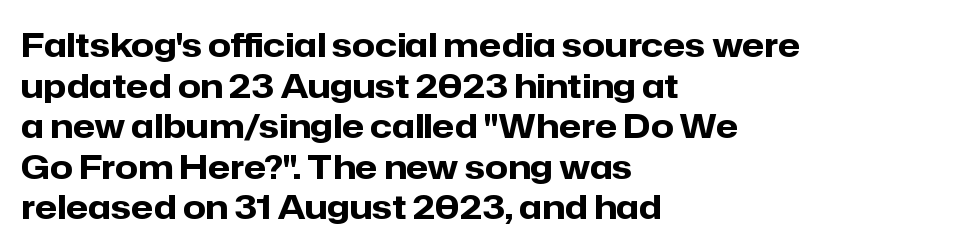
Q: Is the text bold? A: Yes.
Q: Is the text italic (slanted)? A: No, it is upright.
Q: Is the typeface a serif or a sans-serif typeface? A: Sans-serif.
Q: Is the text underlined? A: No.
Q: How is the paragraph aligned? A: Left-aligned.
Q: Is the spacing between letters normal or unusually wide? A: Normal.
Q: Width (condensed, normal, or wide)? A: Normal.
Q: Stroke contrast? A: Low.
Q: x-height? A: Medium.
Q: Monospaced? A: No.
